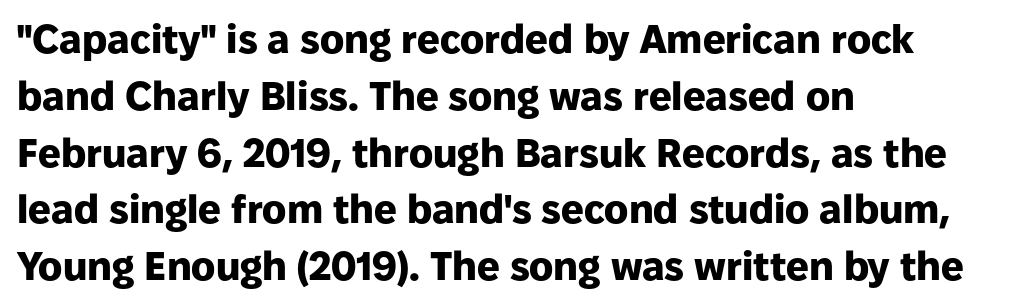
{"serif": "no", "italic": "no", "bold": "yes", "weight": "heavy", "width": "normal", "stroke_contrast": "low", "x_height": "medium", "monospaced": "no", "underline": "no", "align": "left", "line_spacing": "normal", "line_spacing_ratio": 1.42, "letter_spacing": "normal", "letter_spacing_em": 0.0, "glyph_px": 40}
